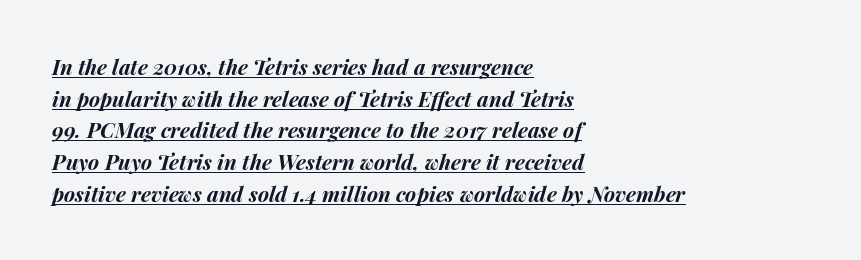
Nothing unusual about the tracking: characters are spaced as the font intends. Does the leading feel generous? No, just average. The lettering tilts uniformly, giving the passage an italic look. Alignment: flush left. Each glyph is drawn with heavy, bold strokes. This is underlined copy, the kind a proofreader might mark for attention.
